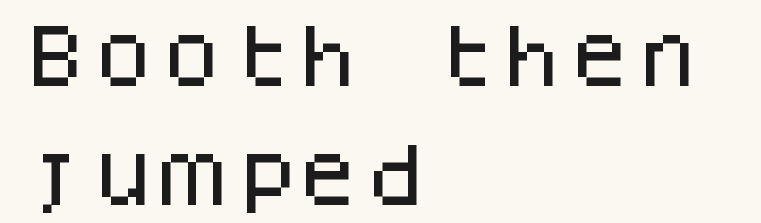
Nope, no serifs anywhere on these letters. The gap between lines stays unmarked. This sample uses plain, unmodified letter spacing. A typesetter would mark this as roman, not italic. Monospaced: the letters line up in strict vertical columns. Is the block centered? No — it sits flush against the left margin.
